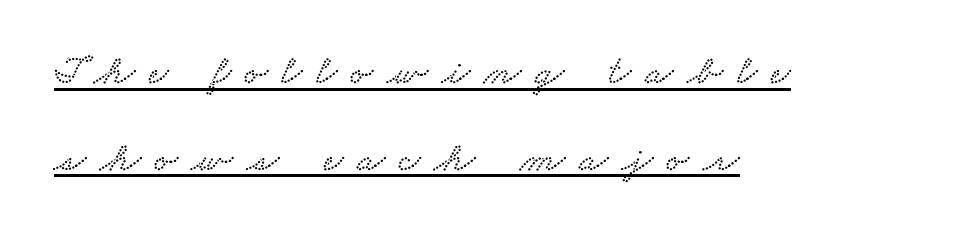
{"serif": "yes", "width": "wide", "stroke_contrast": "low", "x_height": "small", "monospaced": "no", "underline": "yes", "align": "left", "line_spacing": "loose", "line_spacing_ratio": 2.06, "letter_spacing": "wide", "letter_spacing_em": 0.33, "glyph_px": 42}
